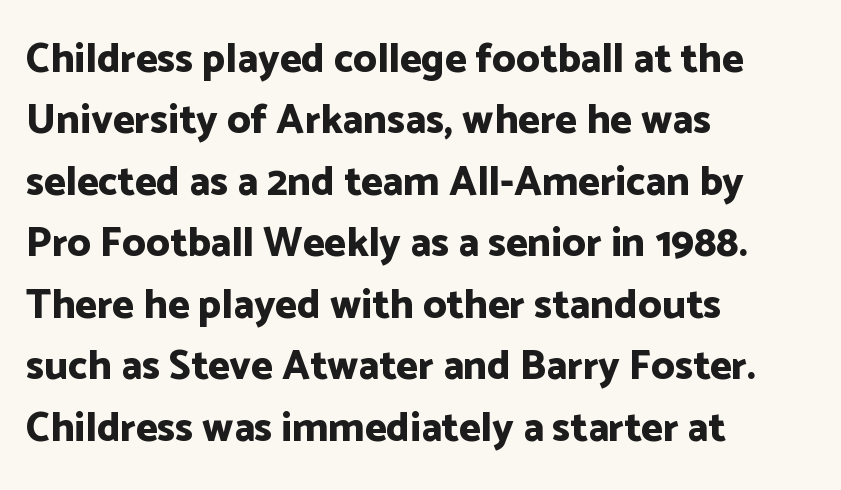
The image shows 41 px bold sans-serif type, upright; set left-aligned, normal line spacing (1.5x), normal letter spacing, not underlined; low stroke contrast and a medium x-height.
